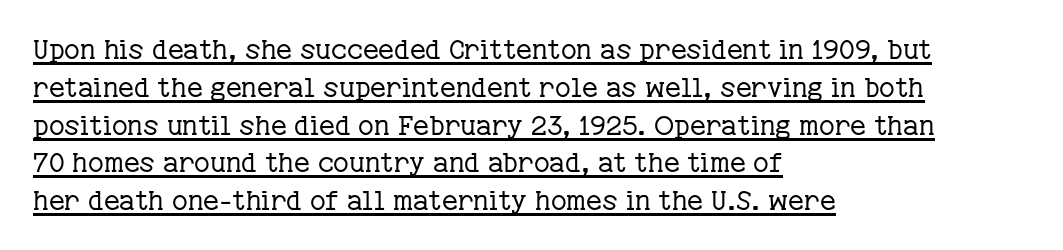
The image shows 27 px text type, upright; set left-aligned, normal line spacing (1.4x), normal letter spacing, underlined.
